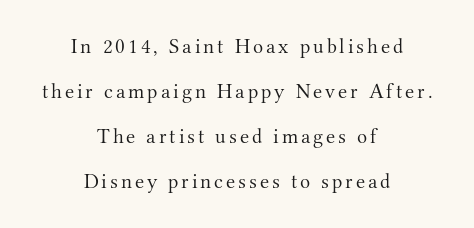
Q: Is the text bold? A: No.
Q: Is the text italic (slanted)? A: No, it is upright.
Q: Is the text underlined? A: No.
Q: How is the paragraph aligned? A: Centered.
Q: Is the spacing between lines tight, normal or loose? A: Loose.
